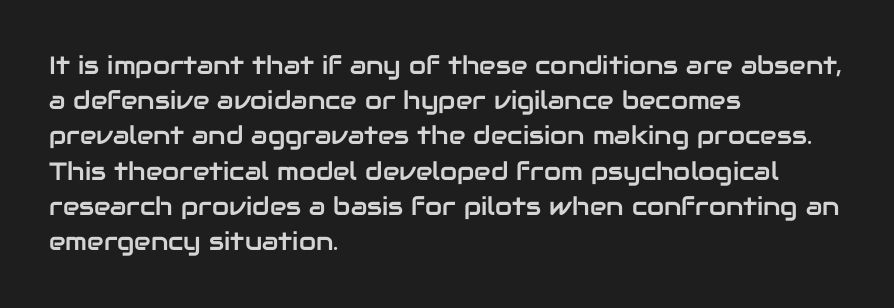
{"italic": "no", "underline": "no", "align": "left", "line_spacing": "normal", "line_spacing_ratio": 1.41, "letter_spacing": "normal", "letter_spacing_em": 0.0, "glyph_px": 25}
